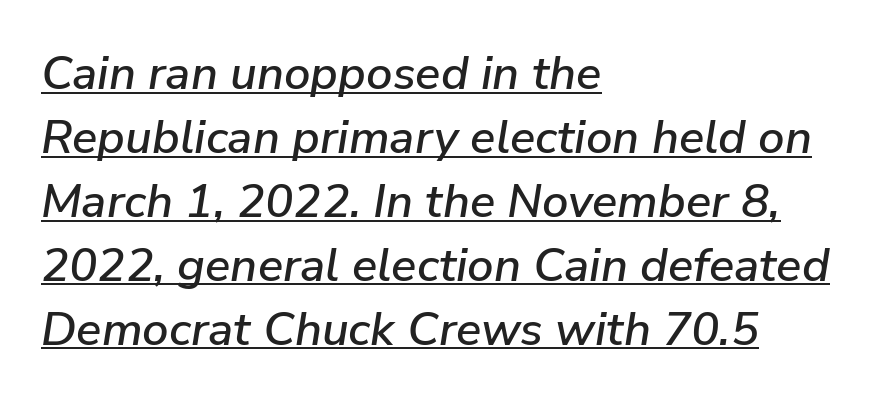
Letter spacing: default. The lines sit at an ordinary, default distance from one another. Notice how the stems are inclined rather than vertical — that's the hallmark of italics. This sample has the flowing, uneven cadence of proportional lettering.
